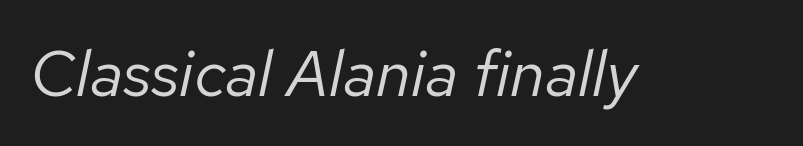
The rendering uses natural spacing where letterforms have individual widths. The typeface has the unassuming heft of standard copy or less. What stands out about the letter spacing? Nothing — it is the standard amount. Tall strokes in this sample are angled rather than plumb.
